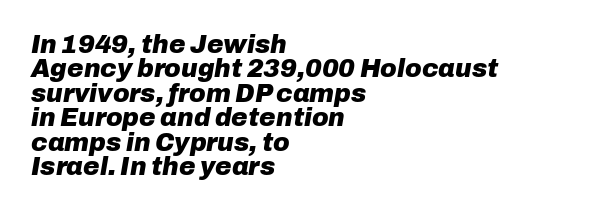
{"italic": "yes", "lean": "right", "slant_degrees": 10, "bold": "yes", "underline": "no", "align": "left", "line_spacing": "tight", "line_spacing_ratio": 0.98, "letter_spacing": "normal", "letter_spacing_em": 0.0, "glyph_px": 25}
